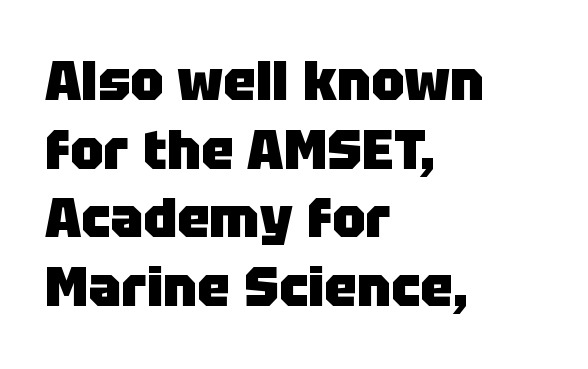
The image shows 55 px heavy sans-serif type, upright; set left-aligned, normal line spacing (1.25x), normal letter spacing, not underlined; low stroke contrast and a large x-height.
